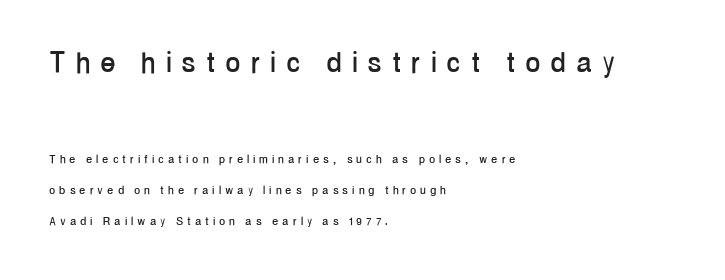
The image shows 35 px condensed sans-serif type, upright; set left-aligned, loose line spacing (2.2x), unusually wide letter spacing (+0.32 em), not underlined; the first (top) block is 2.5x larger; low stroke contrast and a medium x-height.
